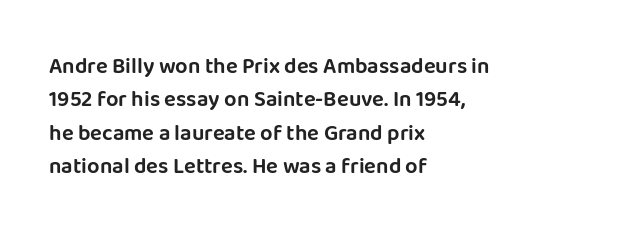
Q: Is the text italic (slanted)? A: No, it is upright.
Q: Is the text underlined? A: No.
Q: How is the paragraph aligned? A: Left-aligned.
Q: Is the spacing between letters normal or unusually wide? A: Normal.
Q: Is the spacing between lines tight, normal or loose? A: Normal.
